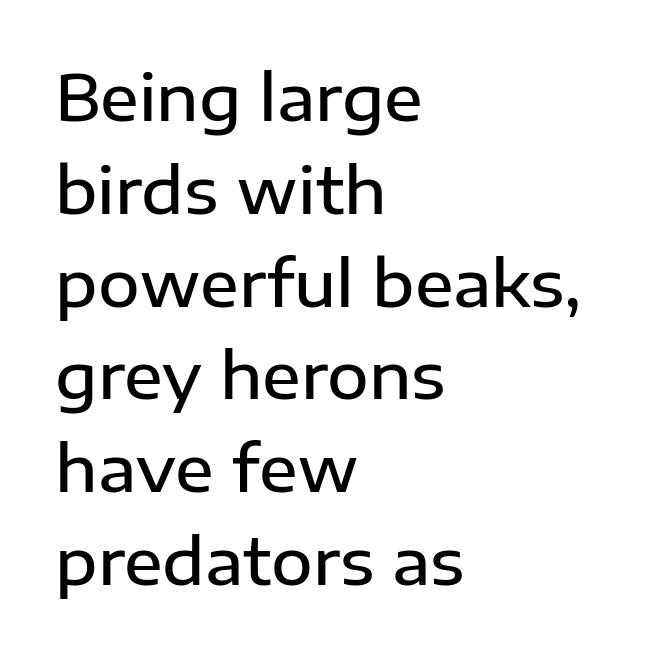
{"serif": "no", "italic": "no", "bold": "semi", "weight": "semibold", "width": "normal", "stroke_contrast": "low", "x_height": "medium", "monospaced": "no", "underline": "no", "align": "left", "line_spacing": "normal", "line_spacing_ratio": 1.45, "letter_spacing": "normal", "letter_spacing_em": 0.0, "glyph_px": 64}
